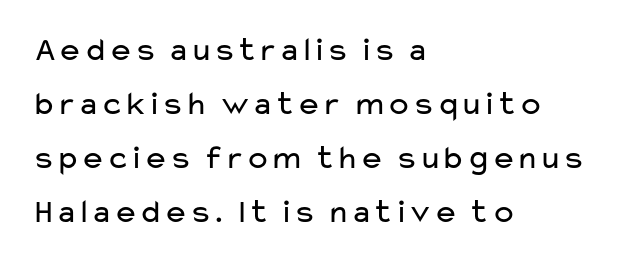
Q: Is the text bold? A: No.
Q: Is the text italic (slanted)? A: No, it is upright.
Q: Is the typeface a serif or a sans-serif typeface? A: Sans-serif.
Q: Is the text underlined? A: No.
Q: How is the paragraph aligned? A: Left-aligned.
Q: Is the spacing between letters normal or unusually wide? A: Normal.
Q: Is the spacing between lines tight, normal or loose? A: Normal.
Q: Width (condensed, normal, or wide)? A: Wide.
Q: Stroke contrast? A: Low.
Q: x-height? A: Medium.
Q: Monospaced? A: No.
